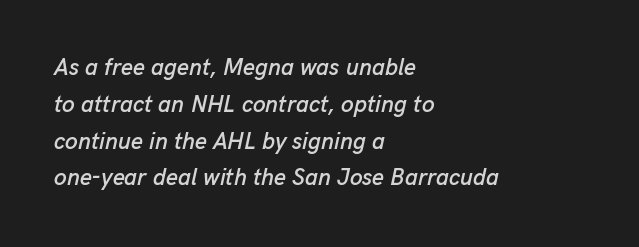
Q: Is the text italic (slanted)? A: Yes, it leans right by about 13 degrees.
Q: Is the text underlined? A: No.
Q: How is the paragraph aligned? A: Left-aligned.
Q: Is the spacing between letters normal or unusually wide? A: Normal.
Q: Is the spacing between lines tight, normal or loose? A: Normal.
